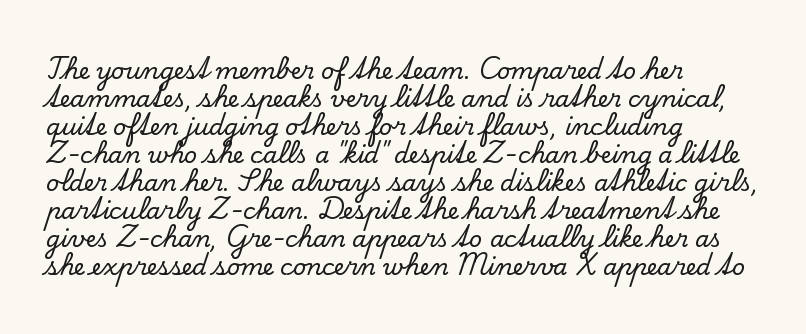
Look at the tracking — it's just the regular setting, nothing added. Caption: multi-line text, flush left, ragged right. A clean baseline with only descenders dipping below it.
